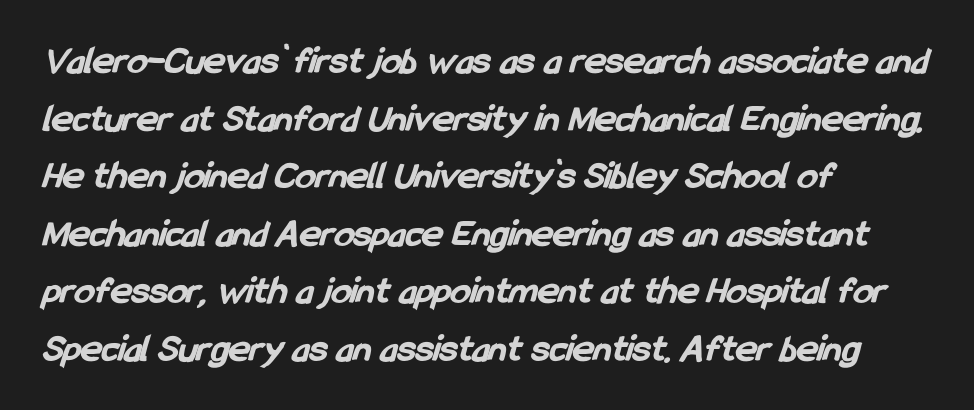
Q: Is the text bold? A: Yes.
Q: Is the typeface a serif or a sans-serif typeface? A: Sans-serif.
Q: Is the text underlined? A: No.
Q: How is the paragraph aligned? A: Left-aligned.
Q: Is the spacing between letters normal or unusually wide? A: Normal.
Q: Is the spacing between lines tight, normal or loose? A: Normal.
Q: Width (condensed, normal, or wide)? A: Condensed.
Q: Stroke contrast? A: Low.
Q: x-height? A: Medium.
Q: Monospaced? A: No.
